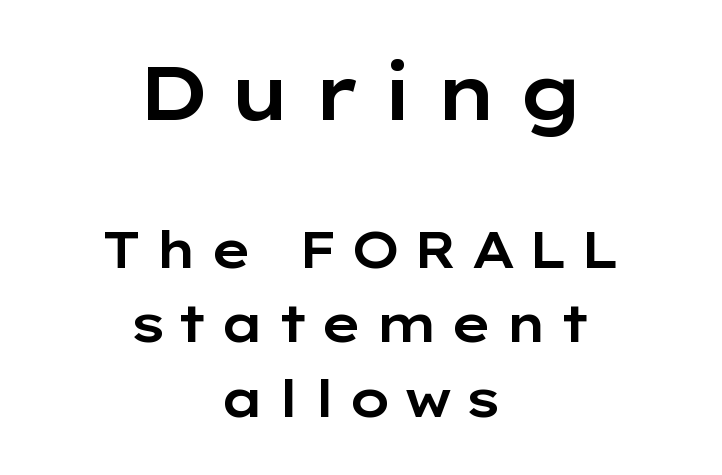
Q: Is the text italic (slanted)? A: No, it is upright.
Q: Is the typeface a serif or a sans-serif typeface? A: Sans-serif.
Q: Is the text underlined? A: No.
Q: How is the paragraph aligned? A: Centered.
Q: Is the spacing between letters normal or unusually wide? A: Unusually wide.
Q: Is the spacing between lines tight, normal or loose? A: Normal.
Q: Which block of text is set in a larger size, the first (top) or the second (bottom)? A: The first (top) one.
Q: Width (condensed, normal, or wide)? A: Wide.
Q: Stroke contrast? A: Low.
Q: x-height? A: Medium.
Q: Monospaced? A: No.
